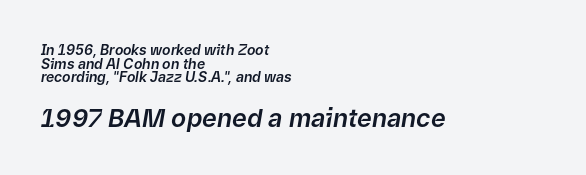
Caption: multi-line text, flush left, ragged right. The glyphs are unaccompanied by any horizontal stroke below them. Interline gaps are noticeably narrow in this sample. The tracking reads as untouched default to a designer's eye. Small over large — that's the arrangement of the two blocks here.
